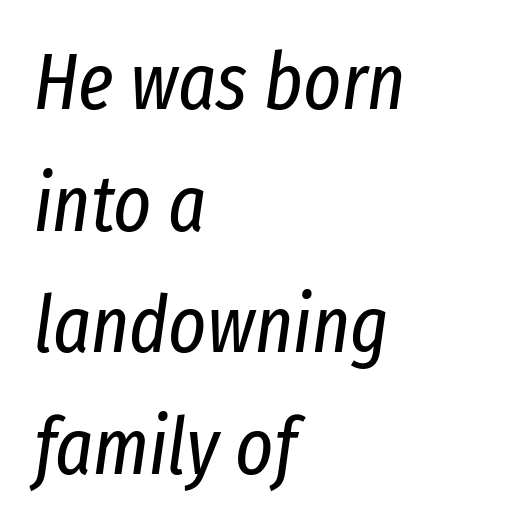
Q: Is the text bold? A: No.
Q: Is the text italic (slanted)? A: Yes, it leans right by about 8 degrees.
Q: Is the text underlined? A: No.
Q: How is the paragraph aligned? A: Left-aligned.
Q: Is the spacing between letters normal or unusually wide? A: Normal.
Q: Is the spacing between lines tight, normal or loose? A: Normal.
Q: Width (condensed, normal, or wide)? A: Condensed.
Q: Stroke contrast? A: Low.
Q: x-height? A: Medium.
Q: Monospaced? A: No.
